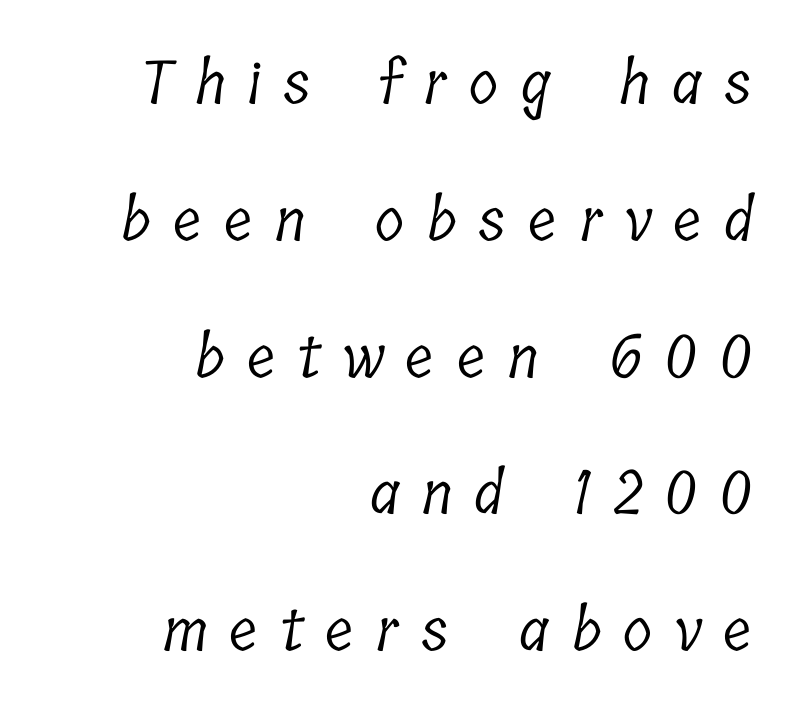
Layout note: lines flush right. You could not count columns in this text — the font is proportionally spaced. Bare-footed words on every line. Compared with a typical body face, this is equally light or lighter still. Letter spacing: wide. This sample uses a serif face.
